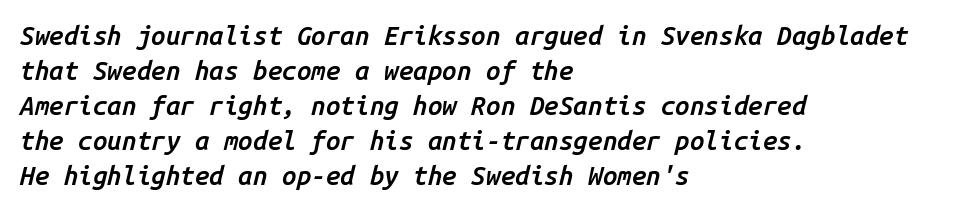
Is the type slanted? Yes — the strokes lean at a clear angle. This is the in-between weight designers call semibold or demi. Nobody touched the tracking dial on this one. The words here are not underlined.
